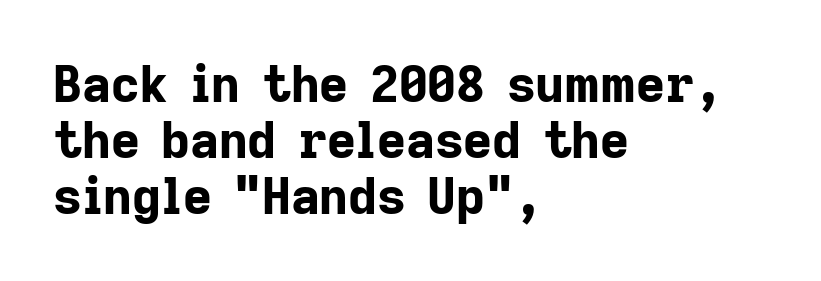
Q: Is the text bold? A: Yes.
Q: Is the text italic (slanted)? A: No, it is upright.
Q: Is the typeface a serif or a sans-serif typeface? A: Sans-serif.
Q: Is the text underlined? A: No.
Q: How is the paragraph aligned? A: Left-aligned.
Q: Is the spacing between letters normal or unusually wide? A: Normal.
Q: Is the spacing between lines tight, normal or loose? A: Tight.
Q: Width (condensed, normal, or wide)? A: Normal.
Q: Stroke contrast? A: Low.
Q: x-height? A: Medium.
Q: Monospaced? A: No.
